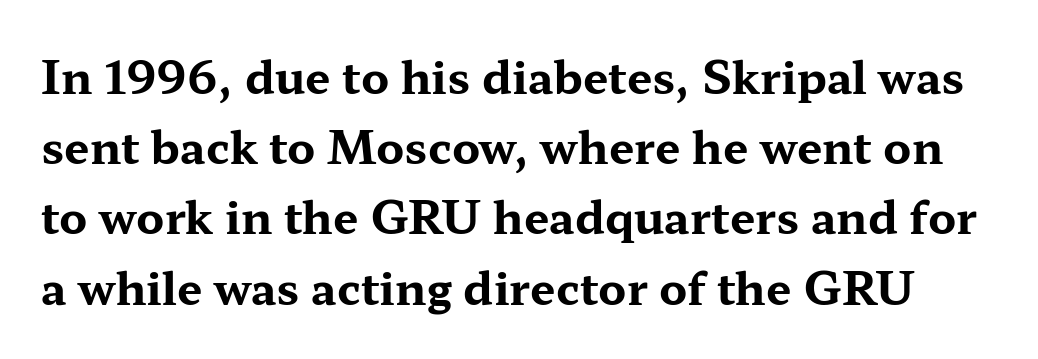
Q: Is the text bold? A: Yes.
Q: Is the text italic (slanted)? A: No, it is upright.
Q: Is the typeface a serif or a sans-serif typeface? A: Serif.
Q: Is the text underlined? A: No.
Q: Is the spacing between letters normal or unusually wide? A: Normal.
Q: Is the spacing between lines tight, normal or loose? A: Normal.
Q: Width (condensed, normal, or wide)? A: Wide.
Q: Stroke contrast? A: Medium.
Q: x-height? A: Medium.
Q: Monospaced? A: No.
